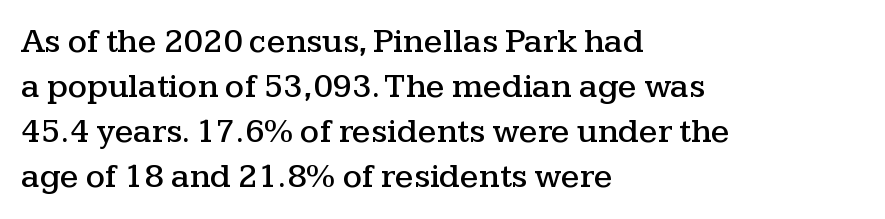
The area under the type is left untouched. Character widths vary here, with narrow letters taking less room than wide ones. Leftover space on each line is placed entirely after the last word. You can tell from the footed stems that serif type was used.
